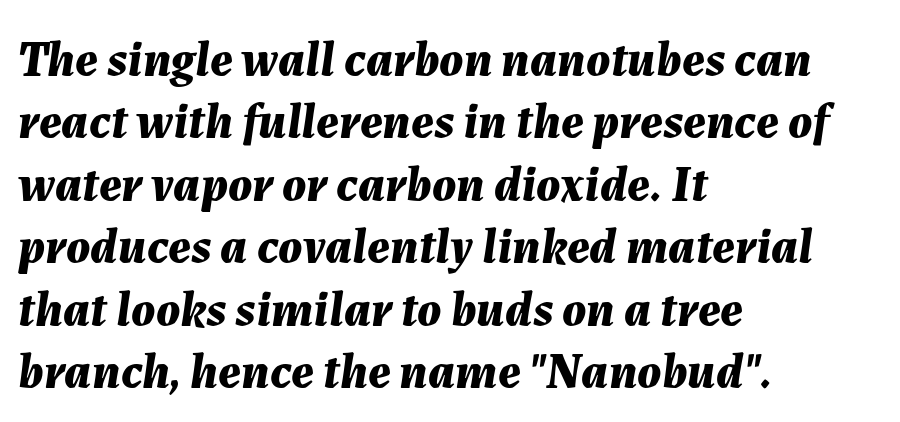
{"italic": "yes", "lean": "right", "slant_degrees": 7, "bold": "yes", "weight": "bold", "width": "normal", "stroke_contrast": "medium", "x_height": "medium", "monospaced": "no", "underline": "no", "align": "left", "line_spacing": "normal", "line_spacing_ratio": 1.25, "letter_spacing": "normal", "letter_spacing_em": 0.0, "glyph_px": 50}
